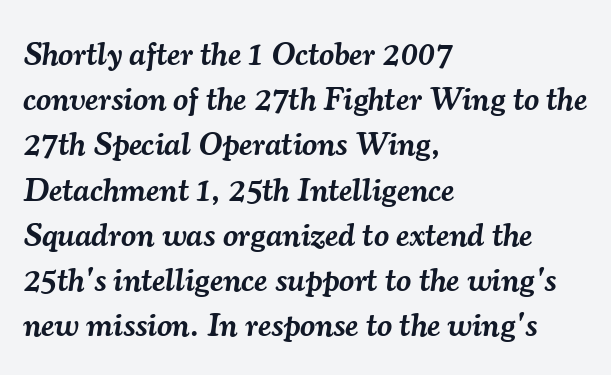
The lines are quadded left. Character widths vary here, with narrow letters taking less room than wide ones. Words appear dense and cohesive because spacing is normal. The letters are semibold — heavier than regular but short of a full bold.
